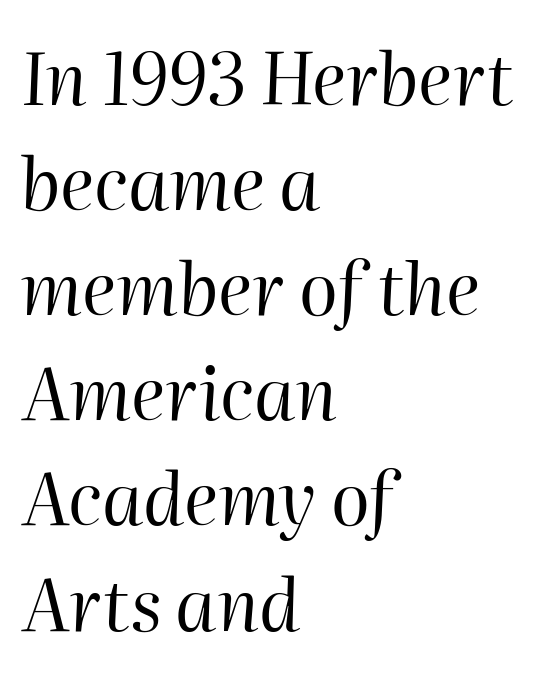
{"italic": "yes", "lean": "right", "slant_degrees": 2, "bold": "no", "weight": "regular", "width": "normal", "stroke_contrast": "high", "x_height": "medium", "monospaced": "no", "underline": "no", "align": "left", "line_spacing": "normal", "line_spacing_ratio": 1.46, "letter_spacing": "normal", "letter_spacing_em": 0.0, "glyph_px": 72}
